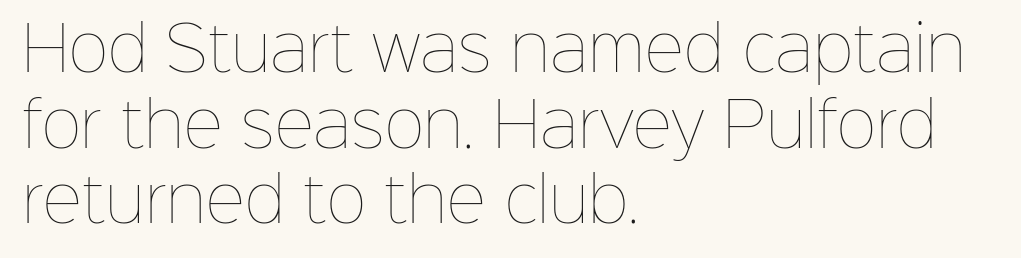
Q: Is the text bold? A: No.
Q: Is the text italic (slanted)? A: No, it is upright.
Q: Is the text underlined? A: No.
Q: How is the paragraph aligned? A: Left-aligned.
Q: Is the spacing between letters normal or unusually wide? A: Normal.
Q: Width (condensed, normal, or wide)? A: Normal.
Q: Stroke contrast? A: Low.
Q: x-height? A: Medium.
Q: Monospaced? A: No.
